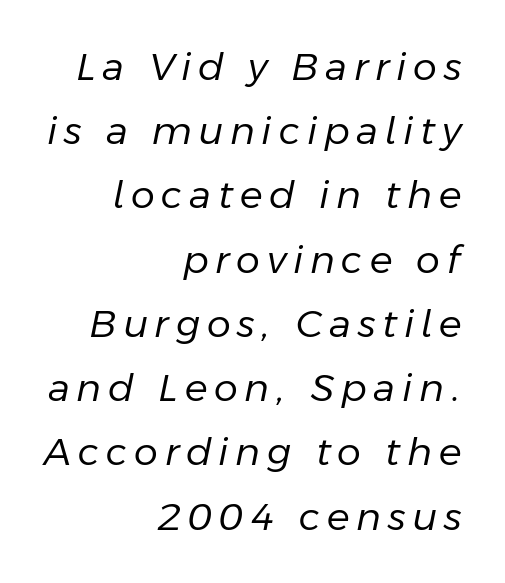
{"italic": "yes", "lean": "right", "slant_degrees": 11, "bold": "no", "weight": "regular", "width": "normal", "stroke_contrast": "low", "x_height": "medium", "monospaced": "no", "underline": "no", "align": "right", "line_spacing": "normal", "line_spacing_ratio": 1.69, "glyph_px": 38}
